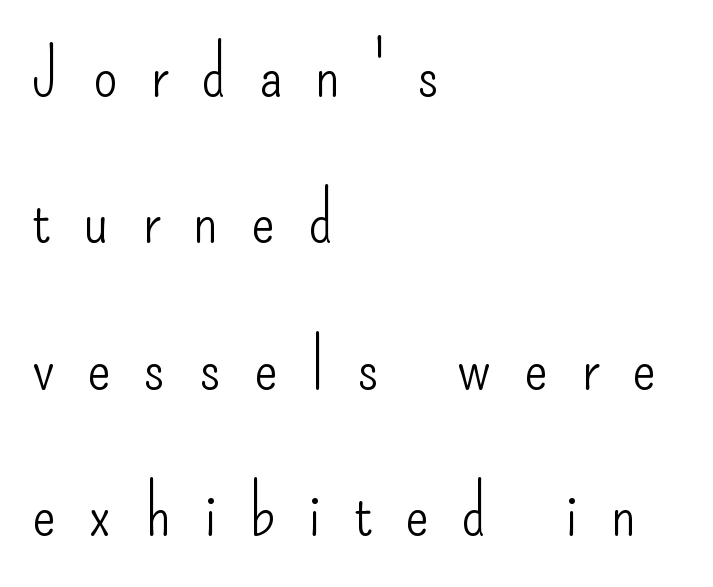
The image shows 69 px light, condensed sans-serif type, upright; set left-aligned, loose line spacing (2.12x), unusually wide letter spacing (+0.48 em), not underlined; low stroke contrast and a small x-height.
